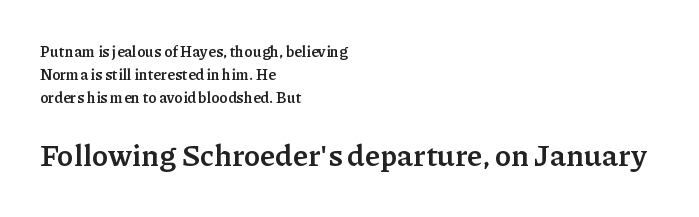
The image shows 30 px semibold serif type, upright; set left-aligned, normal line spacing (1.52x), normal letter spacing, not underlined; the second (bottom) block is 2.0x larger; low stroke contrast and a medium x-height.
